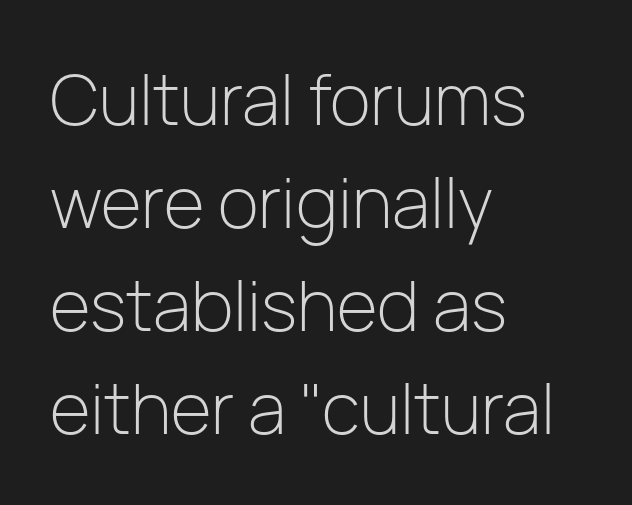
The passage shown is typeset with a sans-serif family. Caption: multi-line text, flush left, ragged right. Spacing verdict: proportional, widths tailored to each character. Stroke thickness stays within the range of a standard reading face or lighter.
